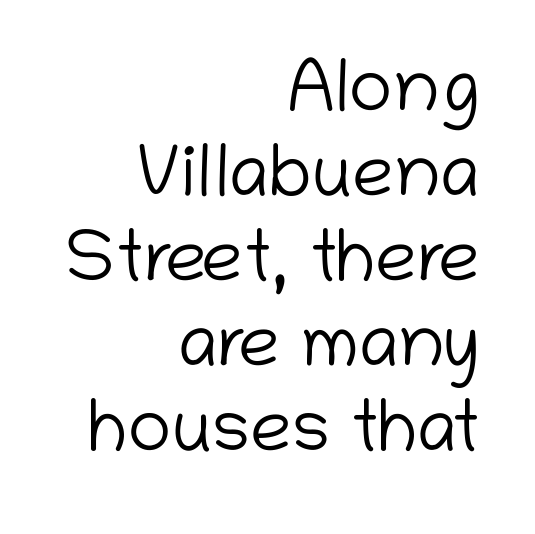
The image shows 74 px light sans-serif type, upright; set right-aligned, tight line spacing (1.15x), normal letter spacing, not underlined; low stroke contrast and a medium x-height.
